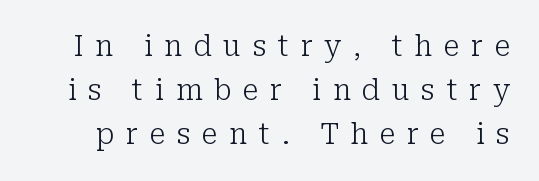
The image shows 29 px light serif type, upright; set normal line spacing (1.51x), unusually wide letter spacing (+0.4 em), not underlined; low stroke contrast and a medium x-height.
